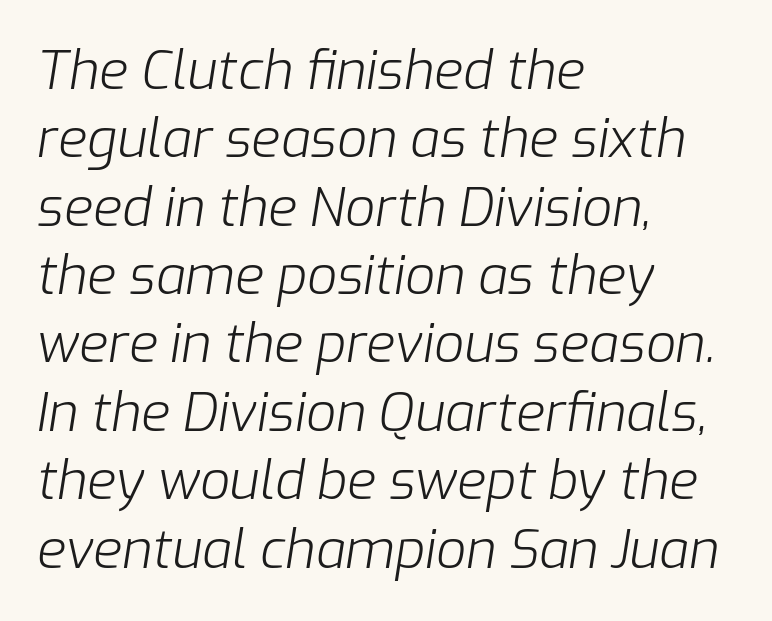
The image shows 53 px light type, italic (leaning right); set left-aligned, normal line spacing (1.29x), normal letter spacing, not underlined; low stroke contrast and a medium x-height.
